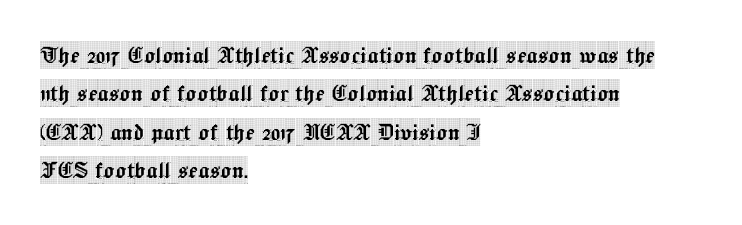
The image shows 28 px condensed serif type, upright; set left-aligned, normal line spacing (1.37x), normal letter spacing, not underlined; a large x-height.
